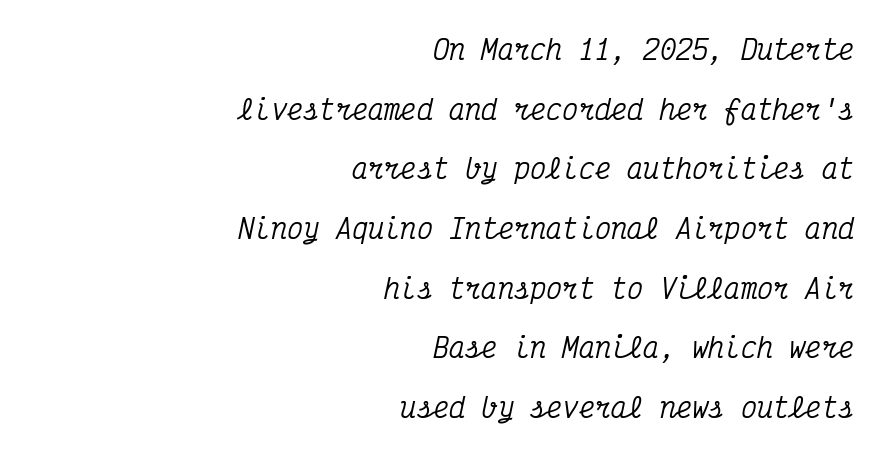
{"italic": "yes", "lean": "right", "slant_degrees": 12, "underline": "no", "align": "right", "line_spacing": "loose", "line_spacing_ratio": 2.21, "letter_spacing": "normal", "letter_spacing_em": 0.0, "glyph_px": 27}
